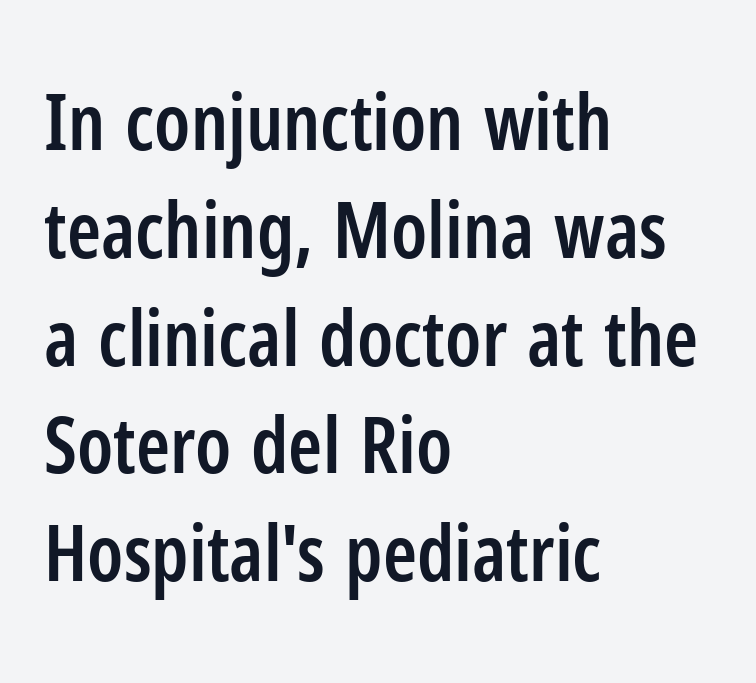
The font's upright variant was chosen for this text. Nobody touched the tracking dial on this one. This sample is left-justified, so line endings fall wherever the words run out. The designer left line spacing at the default. A fair bit of extra ink — the face is semibold, not bold. Think of a printed novel: that variable character pitch is what you see here.
